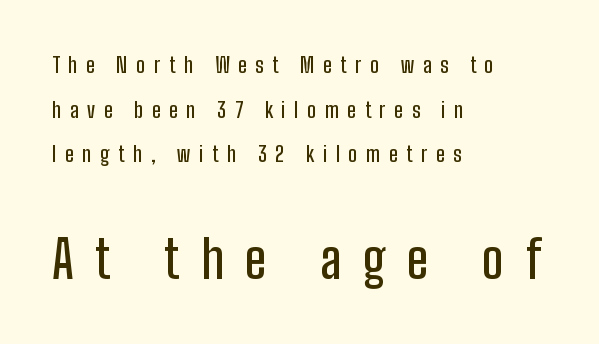
Q: Is the text italic (slanted)? A: No, it is upright.
Q: Is the typeface a serif or a sans-serif typeface? A: Sans-serif.
Q: Is the text underlined? A: No.
Q: How is the paragraph aligned? A: Left-aligned.
Q: Is the spacing between letters normal or unusually wide? A: Unusually wide.
Q: Is the spacing between lines tight, normal or loose? A: Loose.
Q: Which block of text is set in a larger size, the first (top) or the second (bottom)? A: The second (bottom) one.
Q: Width (condensed, normal, or wide)? A: Condensed.
Q: Stroke contrast? A: Low.
Q: x-height? A: Medium.
Q: Monospaced? A: No.
